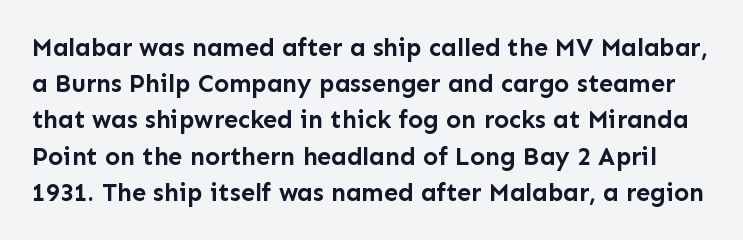
A typesetter would mark this as roman, not italic. Words appear dense and cohesive because spacing is normal. Summary of weight: heavy, a full bold. The gap between lines stays unmarked.
